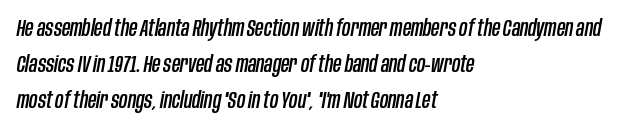
{"italic": "yes", "lean": "right", "slant_degrees": 10, "underline": "no", "align": "left", "line_spacing": "normal", "line_spacing_ratio": 1.57, "letter_spacing": "normal", "letter_spacing_em": 0.0, "glyph_px": 23}
